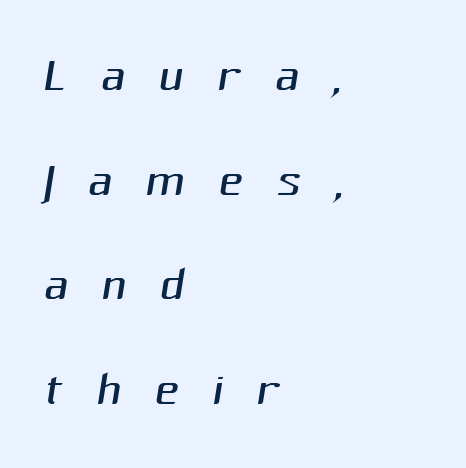
Q: Is the text bold? A: No.
Q: Is the typeface a serif or a sans-serif typeface? A: Sans-serif.
Q: Is the text underlined? A: No.
Q: How is the paragraph aligned? A: Left-aligned.
Q: Is the spacing between letters normal or unusually wide? A: Unusually wide.
Q: Is the spacing between lines tight, normal or loose? A: Normal.
Q: Width (condensed, normal, or wide)? A: Normal.
Q: Stroke contrast? A: Medium.
Q: x-height? A: Medium.
Q: Monospaced? A: No.
